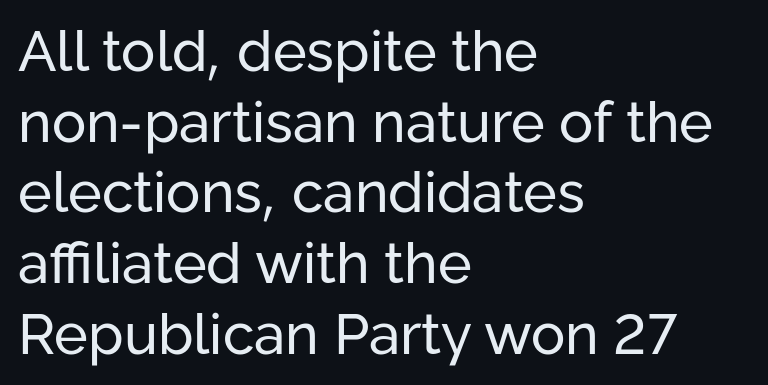
The image shows 57 px regular-weight sans-serif type, upright; set left-aligned, line spacing 1.24x, normal letter spacing, not underlined; low stroke contrast and a medium x-height.
